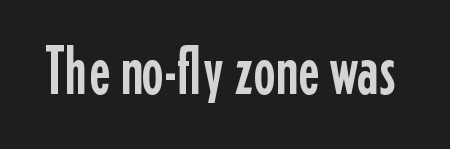
Q: Is the text italic (slanted)? A: No, it is upright.
Q: Is the typeface a serif or a sans-serif typeface? A: Sans-serif.
Q: Is the text underlined? A: No.
Q: Is the spacing between letters normal or unusually wide? A: Normal.
Q: Width (condensed, normal, or wide)? A: Condensed.
Q: Stroke contrast? A: Low.
Q: x-height? A: Medium.
Q: Monospaced? A: No.
